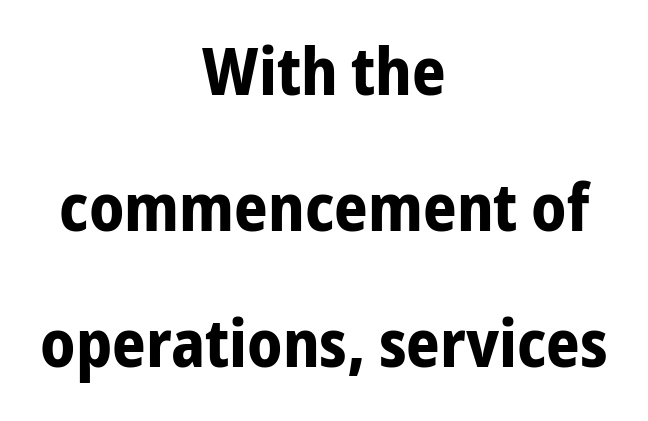
Line spacing here is loose. The passage shown is typed in a proportional face where columns would drift. The face used here is rendered with its standard letterfit. Posture: upright roman. The string is rendered with underlining switched off. Notice how thick the strokes are: this is what a full bold looks like.
